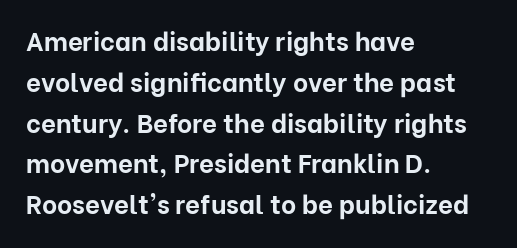
A dark, heavy texture on the line: the type is bold. Characters follow at the spacing the type designer built in. The designer left line spacing at the default. Unmarked baselines from the first word to the last. Posture: vertical.
